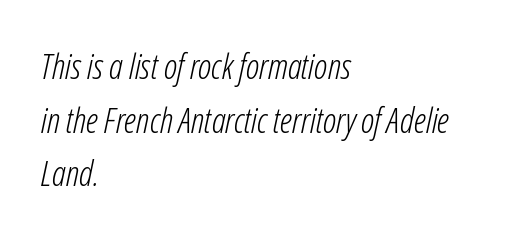
Q: Is the text bold? A: No.
Q: Is the text italic (slanted)? A: Yes, it leans right by about 12 degrees.
Q: Is the text underlined? A: No.
Q: How is the paragraph aligned? A: Left-aligned.
Q: Is the spacing between letters normal or unusually wide? A: Normal.
Q: Is the spacing between lines tight, normal or loose? A: Normal.
Q: Width (condensed, normal, or wide)? A: Condensed.
Q: Stroke contrast? A: Low.
Q: x-height? A: Medium.
Q: Monospaced? A: No.
